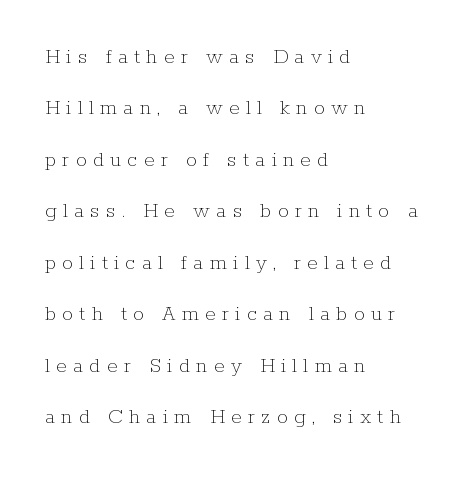
There is plenty of visible air inserted between adjacent glyphs. Baseline-to-baseline distance is far greater than the letter height. Think standard paragraph weight, or any step lighter than that. Check the space under the baseline: it is left empty. Horizontally, the lines are justified to the leading edge only. It's the straight-up-and-down kind of type.
